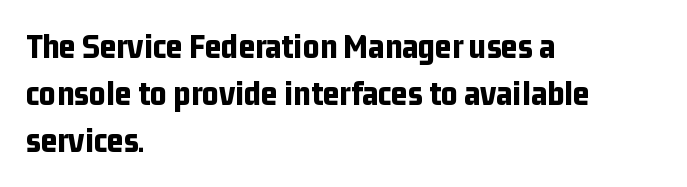
{"serif": "no", "italic": "no", "bold": "yes", "weight": "bold", "width": "condensed", "stroke_contrast": "low", "x_height": "medium", "monospaced": "no", "underline": "no", "align": "left", "line_spacing": "normal", "line_spacing_ratio": 1.31, "letter_spacing": "normal", "letter_spacing_em": 0.0, "glyph_px": 36}
